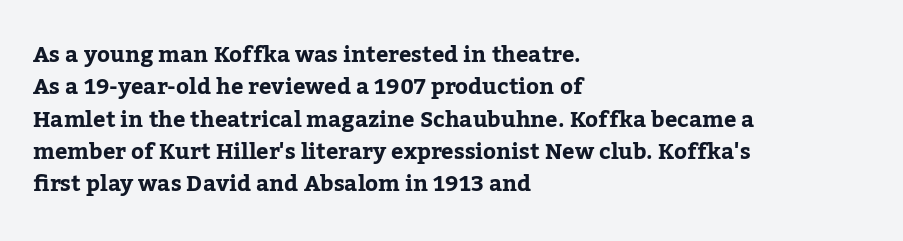
Q: Is the text italic (slanted)? A: No, it is upright.
Q: Is the text underlined? A: No.
Q: How is the paragraph aligned? A: Left-aligned.
Q: Is the spacing between letters normal or unusually wide? A: Normal.
Q: Is the spacing between lines tight, normal or loose? A: Normal.
